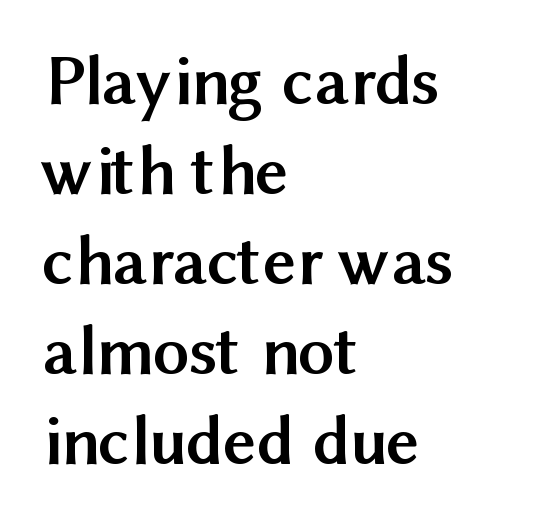
{"serif": "no", "italic": "no", "bold": "yes", "weight": "semibold", "width": "normal", "stroke_contrast": "medium", "x_height": "medium", "monospaced": "no", "underline": "no", "align": "left", "line_spacing": "normal", "line_spacing_ratio": 1.25, "letter_spacing": "normal", "letter_spacing_em": 0.0, "glyph_px": 72}
